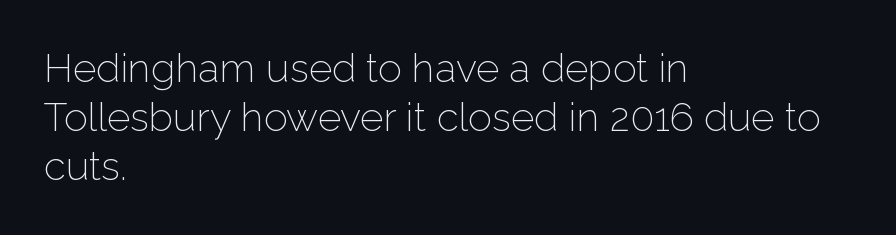
The image shows 40 px light sans-serif type, upright; set left-aligned, line spacing 1.23x, normal letter spacing, not underlined; low stroke contrast and a medium x-height.
